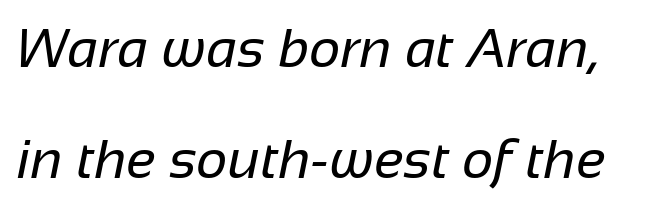
The image shows 55 px regular-weight sans-serif type; set loose line spacing (2.02x), normal letter spacing, not underlined; low stroke contrast and a medium x-height.
